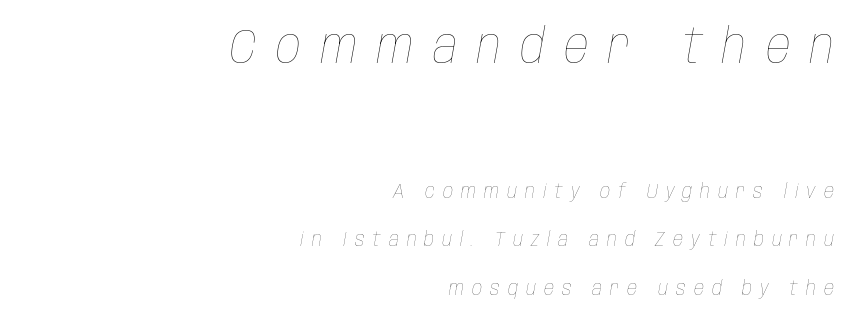
Q: Is the text bold? A: No.
Q: Is the text italic (slanted)? A: Yes, it leans right by about 10 degrees.
Q: Is the text underlined? A: No.
Q: How is the paragraph aligned? A: Right-aligned.
Q: Is the spacing between letters normal or unusually wide? A: Unusually wide.
Q: Is the spacing between lines tight, normal or loose? A: Loose.
Q: Which block of text is set in a larger size, the first (top) or the second (bottom)? A: The first (top) one.
Q: Width (condensed, normal, or wide)? A: Condensed.
Q: Stroke contrast? A: Low.
Q: x-height? A: Large.
Q: Monospaced? A: No.
